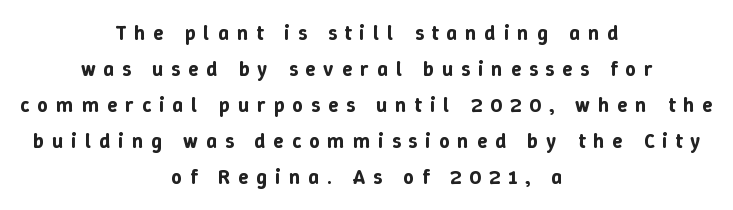
Loose tracking; the words dissolve into strings of separated letters. Check under the words: just untouched page. The typesetter chose a symmetrical, centered arrangement here. A typesetter would mark this as roman, not italic.
